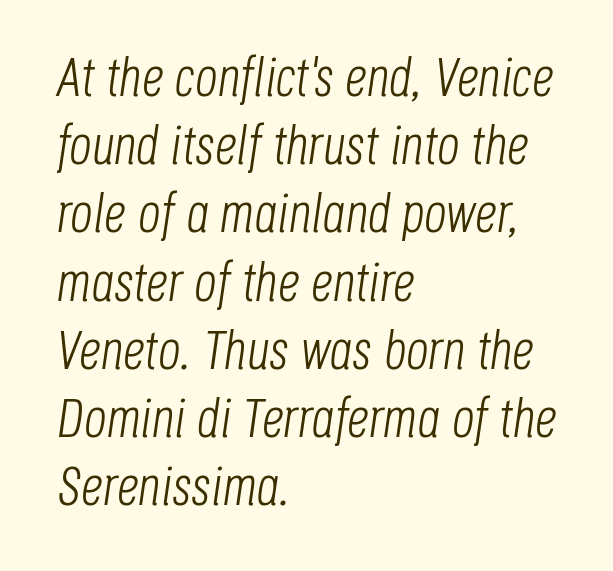
The image shows 55 px light, condensed type, italic (leaning right); set left-aligned, line spacing 1.24x, normal letter spacing, not underlined; low stroke contrast and a large x-height.
